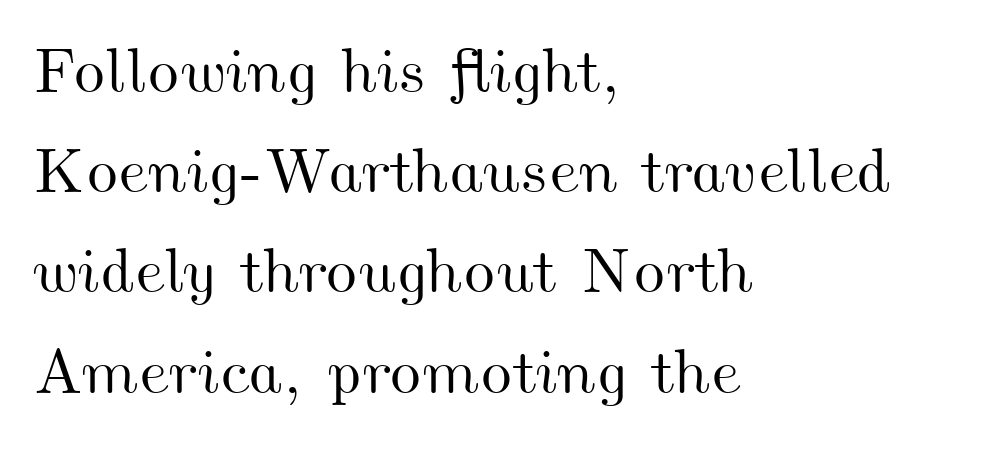
The image shows 63 px wide type; set left-aligned, normal line spacing (1.59x), normal letter spacing, not underlined; medium stroke contrast and a small x-height.
